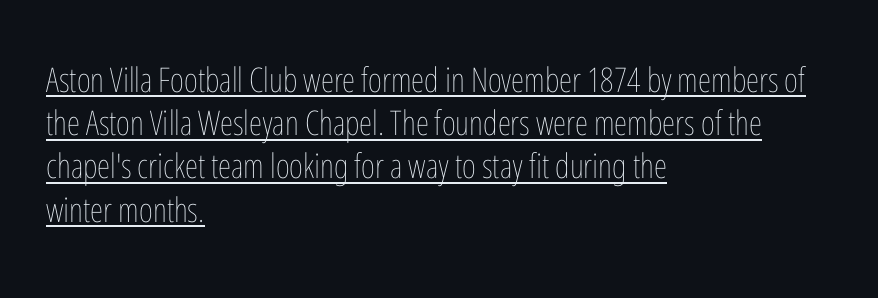
{"italic": "no", "bold": "no", "weight": "thin", "width": "condensed", "stroke_contrast": "low", "x_height": "medium", "monospaced": "no", "underline": "yes", "align": "left", "line_spacing": "normal", "line_spacing_ratio": 1.27, "letter_spacing": "normal", "letter_spacing_em": 0.0, "glyph_px": 34}
